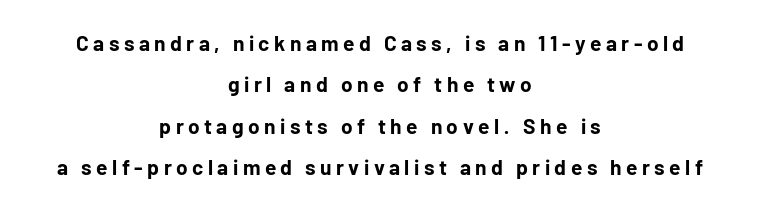
Does the weight exceed regular? Yes, all the way to bold. Has an underline been added? It has not. The whitespace from short lines is split evenly between both sides. Every stem runs plumb, perpendicular to the baseline. What stands out about the letter spacing? Its width — letters are far apart. This block would shrink considerably if given ordinary leading; it's expanded now.
